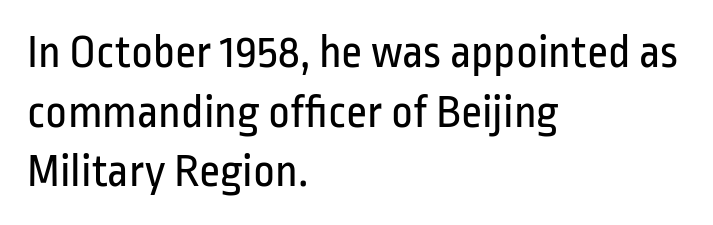
{"serif": "no", "italic": "no", "bold": "no", "weight": "regular", "width": "condensed", "stroke_contrast": "low", "x_height": "medium", "monospaced": "no", "underline": "no", "align": "left", "line_spacing": "normal", "line_spacing_ratio": 1.27, "letter_spacing": "normal", "letter_spacing_em": 0.0, "glyph_px": 47}
